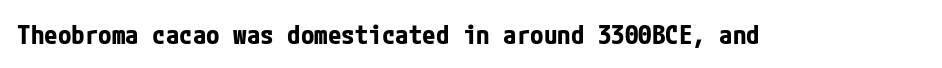
The image shows 27 px bold type, upright; set normal letter spacing, not underlined.
